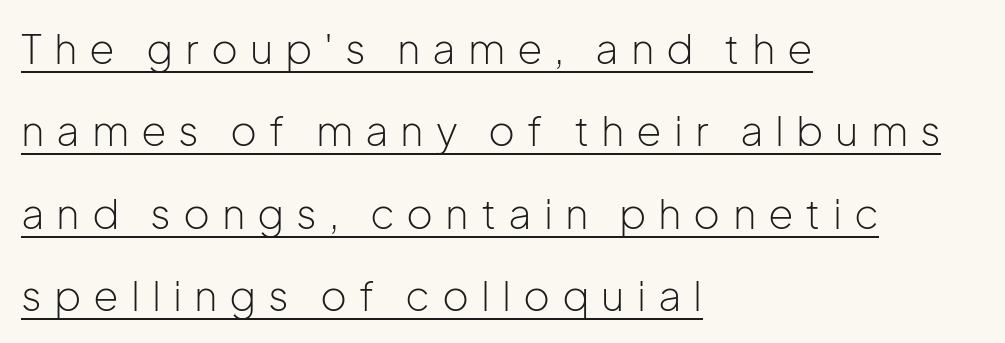
{"serif": "no", "italic": "no", "bold": "no", "weight": "light", "width": "normal", "stroke_contrast": "low", "x_height": "medium", "monospaced": "no", "underline": "yes", "align": "left", "line_spacing": "loose", "line_spacing_ratio": 2.01, "letter_spacing": "wide", "letter_spacing_em": 0.29, "glyph_px": 41}
